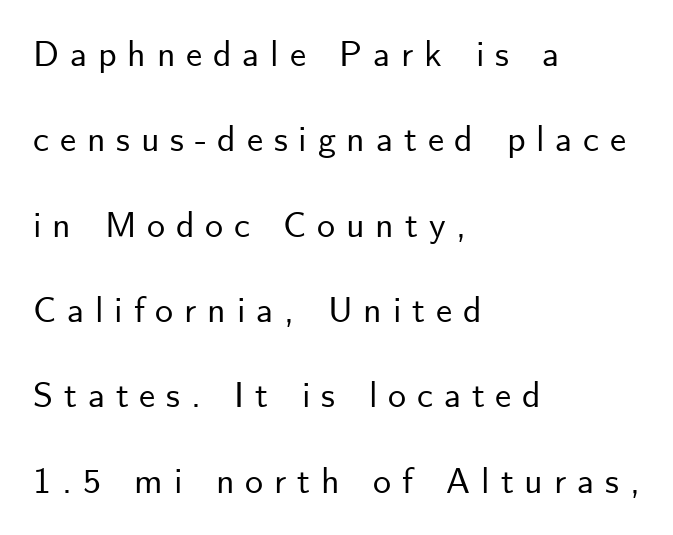
Q: Is the text italic (slanted)? A: No, it is upright.
Q: Is the typeface a serif or a sans-serif typeface? A: Sans-serif.
Q: Is the text underlined? A: No.
Q: How is the paragraph aligned? A: Left-aligned.
Q: Is the spacing between letters normal or unusually wide? A: Unusually wide.
Q: Is the spacing between lines tight, normal or loose? A: Loose.
Q: Width (condensed, normal, or wide)? A: Normal.
Q: Stroke contrast? A: Low.
Q: x-height? A: Small.
Q: Monospaced? A: No.
